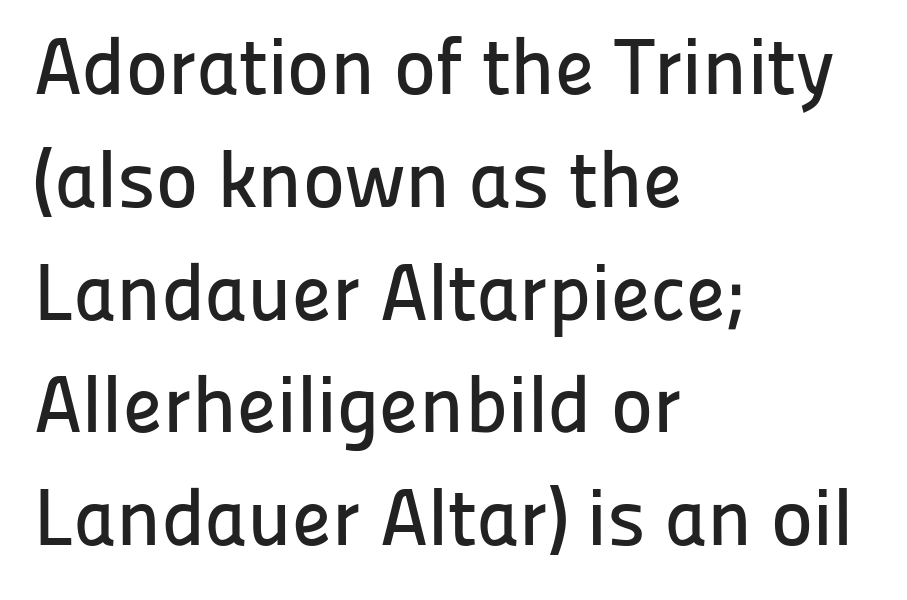
The image shows 80 px sans-serif type, upright; set left-aligned, normal line spacing (1.41x), normal letter spacing, not underlined; low stroke contrast and a medium x-height.
